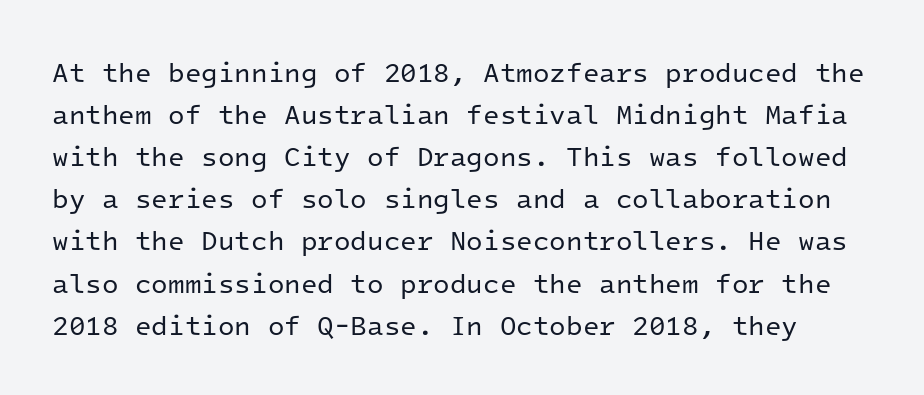
{"italic": "no", "bold": "no", "underline": "no", "line_spacing": "normal", "line_spacing_ratio": 1.56, "letter_spacing": "normal", "letter_spacing_em": 0.0, "glyph_px": 27}
